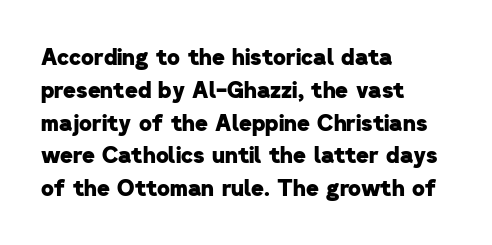
Q: Is the text bold? A: Yes.
Q: Is the text underlined? A: No.
Q: How is the paragraph aligned? A: Left-aligned.
Q: Is the spacing between letters normal or unusually wide? A: Normal.
Q: Is the spacing between lines tight, normal or loose? A: Normal.
